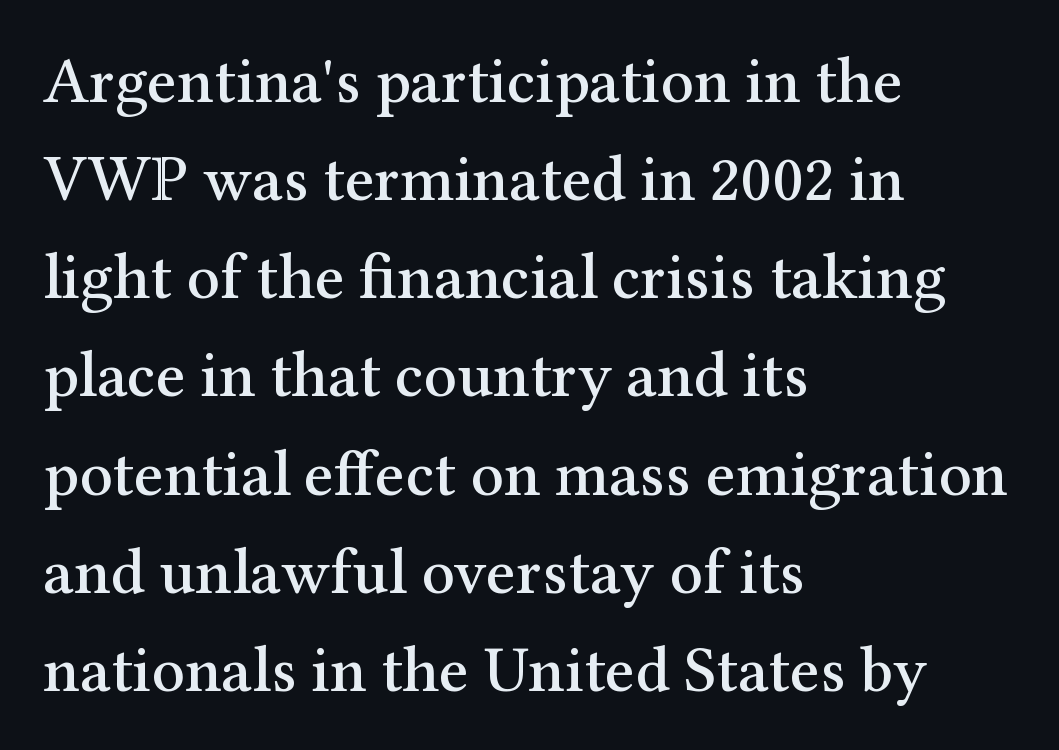
The image shows 65 px serif type, upright; set left-aligned, normal line spacing (1.51x), normal letter spacing, not underlined; medium stroke contrast and a medium x-height.
